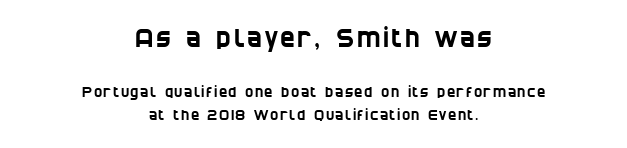
The designer left line spacing at the default. Top chunk: large. Bottom chunk: small. Where is the straight margin? There isn't one; the lines are centered. A bare baseline throughout the passage.
